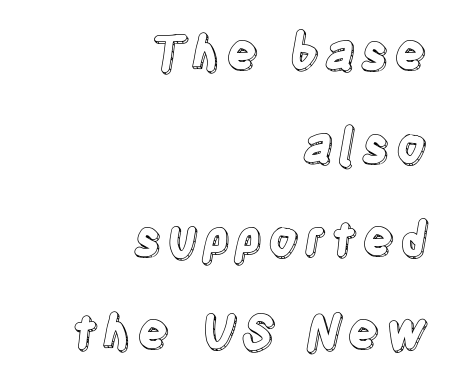
Q: Is the text italic (slanted)? A: Yes.
Q: Is the text underlined? A: No.
Q: How is the paragraph aligned? A: Right-aligned.
Q: Is the spacing between lines tight, normal or loose? A: Loose.
Q: Width (condensed, normal, or wide)? A: Condensed.
Q: x-height? A: Large.
Q: Monospaced? A: No.
